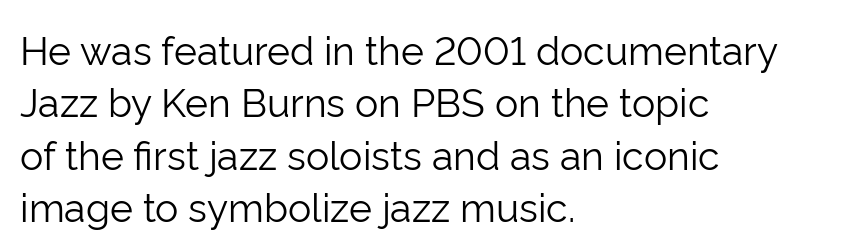
The image shows 39 px light sans-serif type, upright; set left-aligned, normal line spacing (1.34x), normal letter spacing, not underlined; low stroke contrast and a medium x-height.
